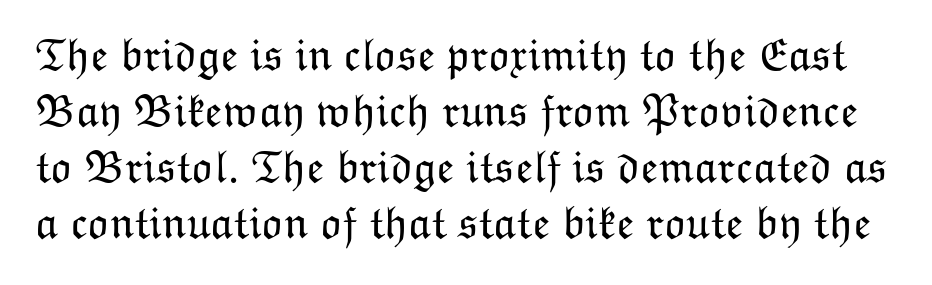
The image shows 46 px light type, upright; set line spacing 1.22x, normal letter spacing, not underlined; low stroke contrast and a medium x-height.
